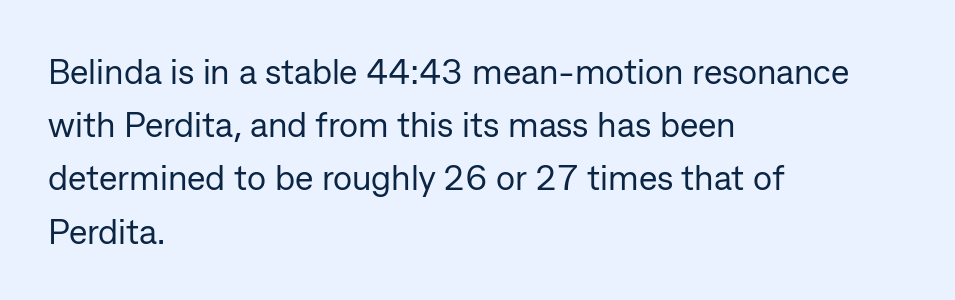
Q: Is the text bold? A: No.
Q: Is the text italic (slanted)? A: No, it is upright.
Q: Is the typeface a serif or a sans-serif typeface? A: Sans-serif.
Q: Is the text underlined? A: No.
Q: How is the paragraph aligned? A: Left-aligned.
Q: Is the spacing between letters normal or unusually wide? A: Normal.
Q: Is the spacing between lines tight, normal or loose? A: Normal.
Q: Width (condensed, normal, or wide)? A: Normal.
Q: Stroke contrast? A: Low.
Q: x-height? A: Medium.
Q: Monospaced? A: No.
